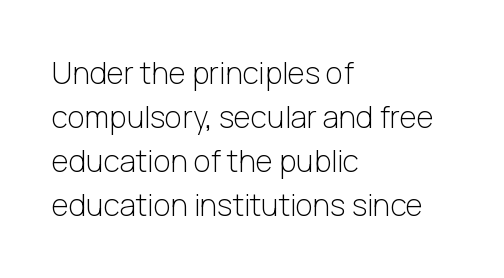
{"serif": "no", "italic": "no", "bold": "no", "weight": "light", "width": "normal", "stroke_contrast": "low", "x_height": "medium", "monospaced": "no", "underline": "no", "align": "left", "line_spacing": "normal", "line_spacing_ratio": 1.47, "letter_spacing": "normal", "letter_spacing_em": 0.0, "glyph_px": 30}
